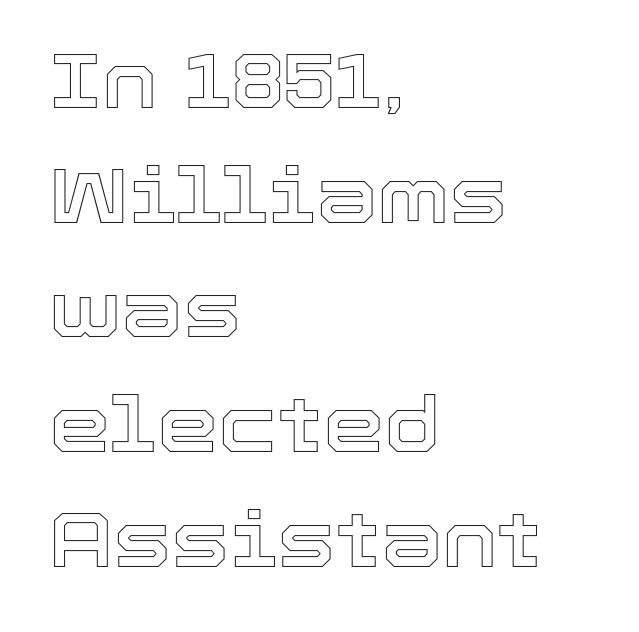
Compared with a centered layout, this one pins lines to the left instead. The lettering holds an erect, upright posture throughout. The lines sit at an ordinary, default distance from one another. Varying glyph widths throughout — classic text-font behaviour. The glyphs are unaccompanied by any horizontal stroke below them. The line texture is even and compact thanks to regular tracking.
